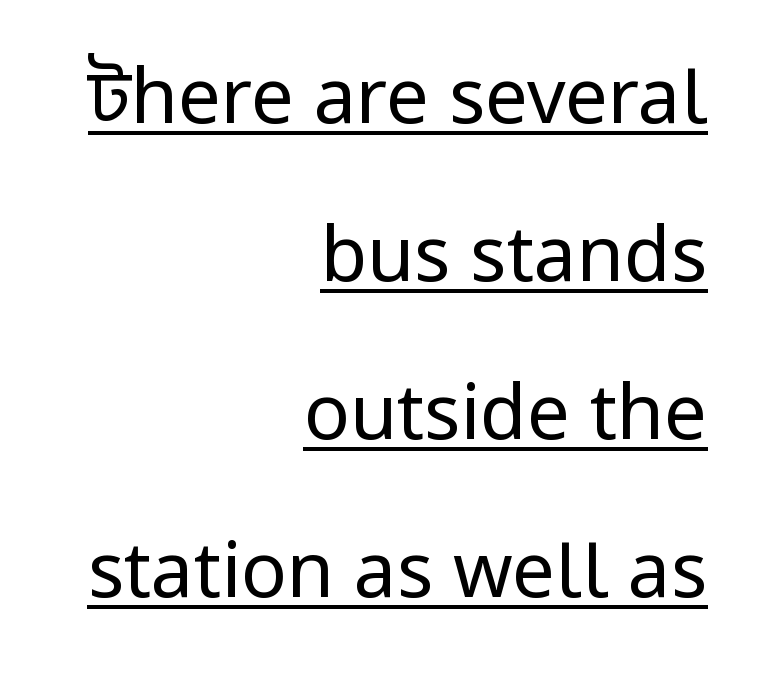
Q: Is the text bold? A: No.
Q: Is the text italic (slanted)? A: No, it is upright.
Q: Is the typeface a serif or a sans-serif typeface? A: Sans-serif.
Q: Is the text underlined? A: Yes.
Q: How is the paragraph aligned? A: Right-aligned.
Q: Is the spacing between letters normal or unusually wide? A: Normal.
Q: Is the spacing between lines tight, normal or loose? A: Loose.
Q: Width (condensed, normal, or wide)? A: Normal.
Q: Stroke contrast? A: Low.
Q: x-height? A: Medium.
Q: Monospaced? A: No.
